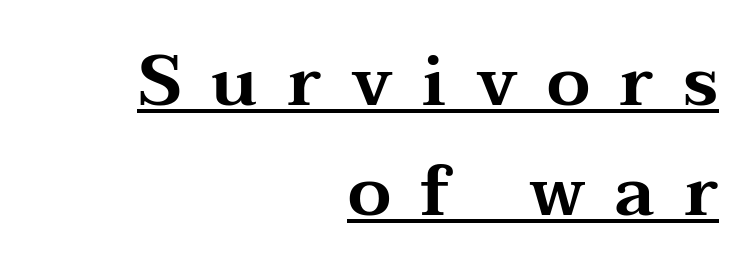
The image shows 70 px wide serif type, upright; set right-aligned, normal line spacing (1.57x), unusually wide letter spacing (+0.42 em), underlined; medium stroke contrast and a medium x-height.
